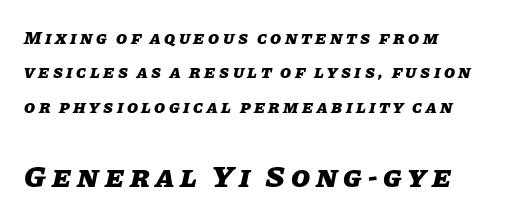
Note: smaller setting up top, larger setting below. Varying glyph widths throughout — classic text-font behaviour. No word sits above an underline. The passage shown is emphatically bold. Loosely led — the rows are spread out.
